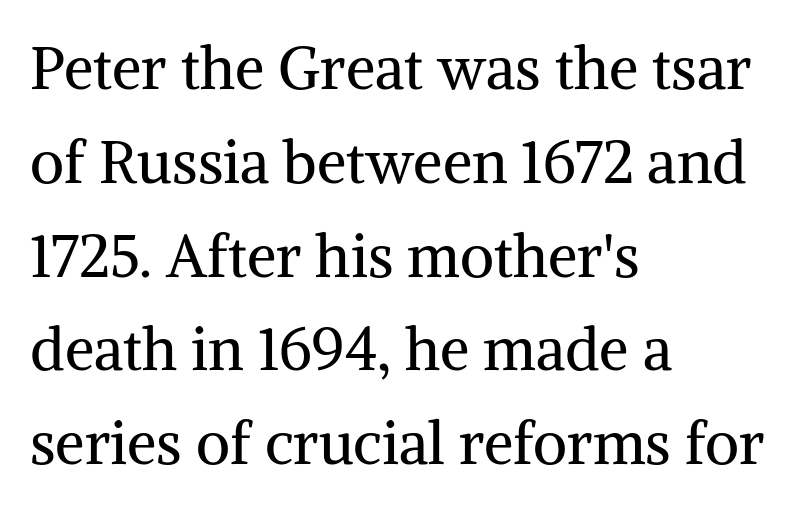
Q: Is the text bold? A: No.
Q: Is the text italic (slanted)? A: No, it is upright.
Q: Is the typeface a serif or a sans-serif typeface? A: Serif.
Q: Is the text underlined? A: No.
Q: How is the paragraph aligned? A: Left-aligned.
Q: Is the spacing between letters normal or unusually wide? A: Normal.
Q: Is the spacing between lines tight, normal or loose? A: Normal.
Q: Width (condensed, normal, or wide)? A: Normal.
Q: Stroke contrast? A: Medium.
Q: x-height? A: Medium.
Q: Monospaced? A: No.
